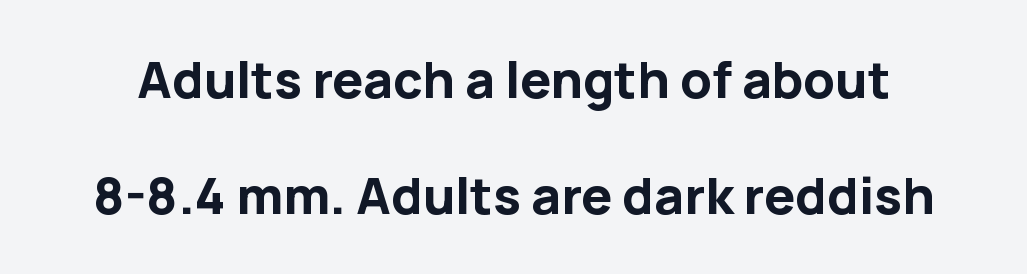
Q: Is the text bold? A: Yes.
Q: Is the text italic (slanted)? A: No, it is upright.
Q: Is the typeface a serif or a sans-serif typeface? A: Sans-serif.
Q: Is the text underlined? A: No.
Q: Is the spacing between letters normal or unusually wide? A: Normal.
Q: Is the spacing between lines tight, normal or loose? A: Loose.
Q: Width (condensed, normal, or wide)? A: Normal.
Q: Stroke contrast? A: Low.
Q: x-height? A: Medium.
Q: Monospaced? A: No.
